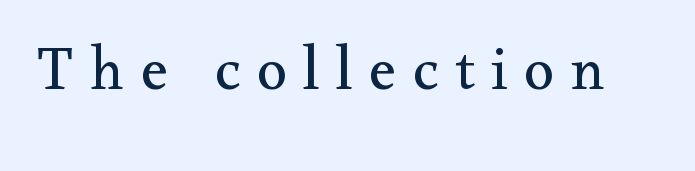
{"serif": "yes", "italic": "no", "bold": "no", "weight": "regular", "width": "normal", "stroke_contrast": "medium", "x_height": "small", "monospaced": "no", "underline": "no", "letter_spacing": "wide", "letter_spacing_em": 0.27, "glyph_px": 61}
